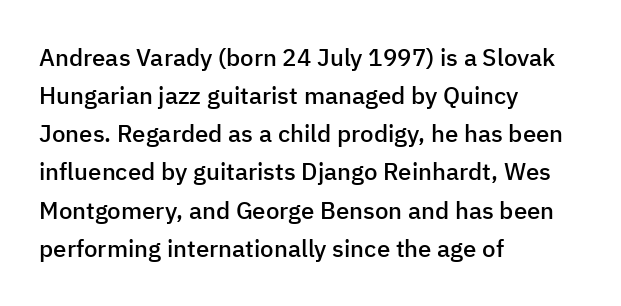
The image shows 24 px text type, upright; set left-aligned, normal line spacing (1.59x), normal letter spacing, not underlined.
